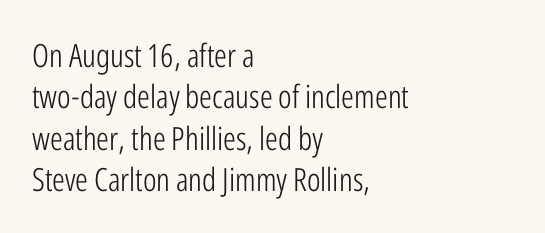
The image shows 32 px light, condensed sans-serif type, upright; set left-aligned, normal line spacing (1.29x), normal letter spacing, not underlined; low stroke contrast and a medium x-height.
